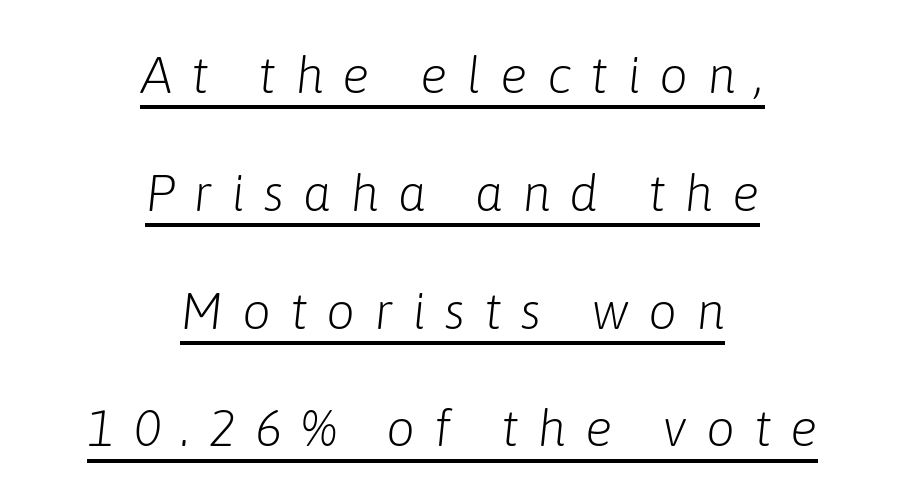
{"italic": "yes", "lean": "right", "slant_degrees": 6, "bold": "no", "weight": "light", "width": "normal", "stroke_contrast": "low", "x_height": "medium", "monospaced": "no", "underline": "yes", "align": "center", "line_spacing": "loose", "line_spacing_ratio": 2.31, "letter_spacing": "wide", "letter_spacing_em": 0.37, "glyph_px": 51}
